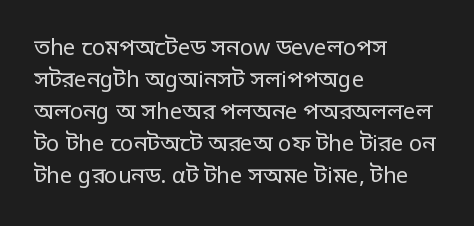
The image shows 22 px text type, upright; set left-aligned, normal line spacing (1.45x), normal letter spacing, not underlined.
